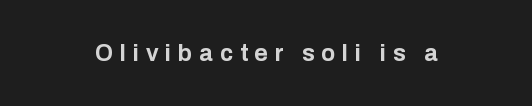
Plain, unruled lines of type. Display-style spreading of the glyphs; the letterfit is very open. The face used here has the dense, thick strokes of a bold. The font's upright variant was chosen for this text.
